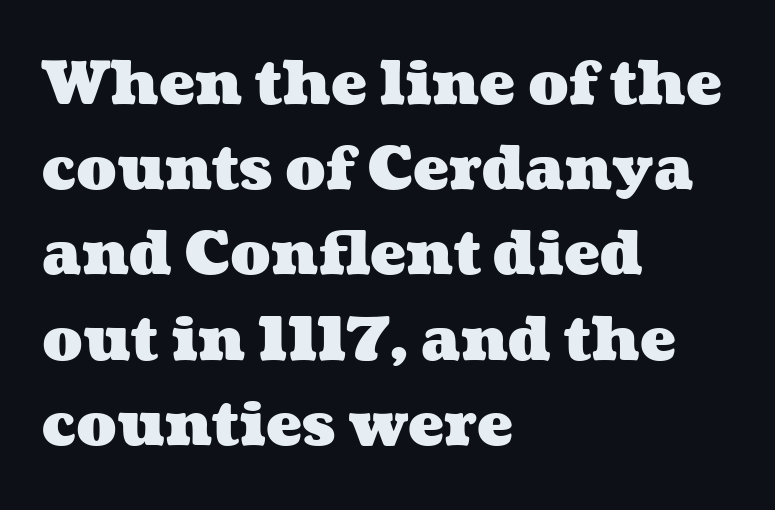
{"bold": "yes", "weight": "heavy", "width": "wide", "stroke_contrast": "medium", "x_height": "medium", "monospaced": "no", "underline": "no", "align": "left", "line_spacing": "normal", "line_spacing_ratio": 1.42, "letter_spacing": "normal", "letter_spacing_em": 0.0, "glyph_px": 60}
